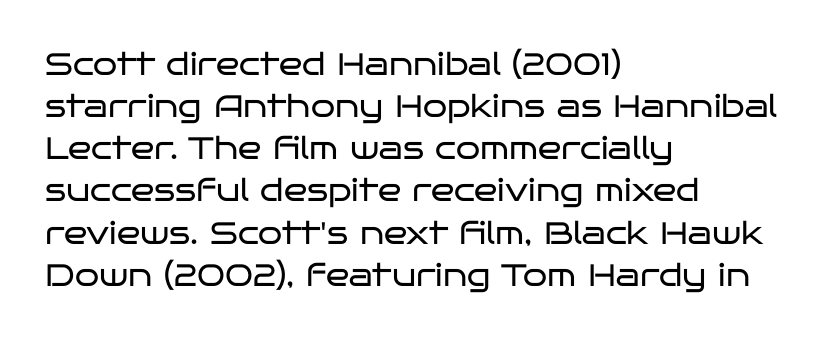
The image shows 31 px regular-weight, wide sans-serif type, upright; set left-aligned, normal line spacing (1.36x), normal letter spacing, not underlined; low stroke contrast and a large x-height.
